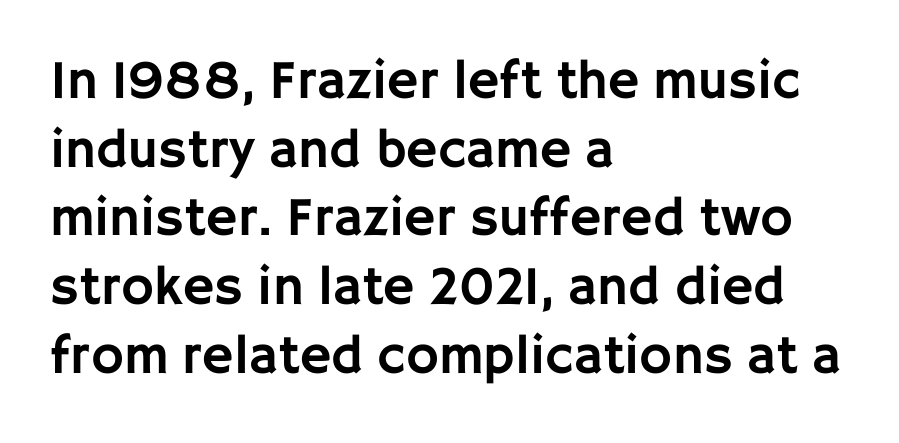
{"serif": "no", "italic": "no", "width": "normal", "stroke_contrast": "low", "x_height": "large", "monospaced": "no", "underline": "no", "align": "left", "line_spacing": "normal", "line_spacing_ratio": 1.25, "letter_spacing": "normal", "letter_spacing_em": 0.0, "glyph_px": 55}
